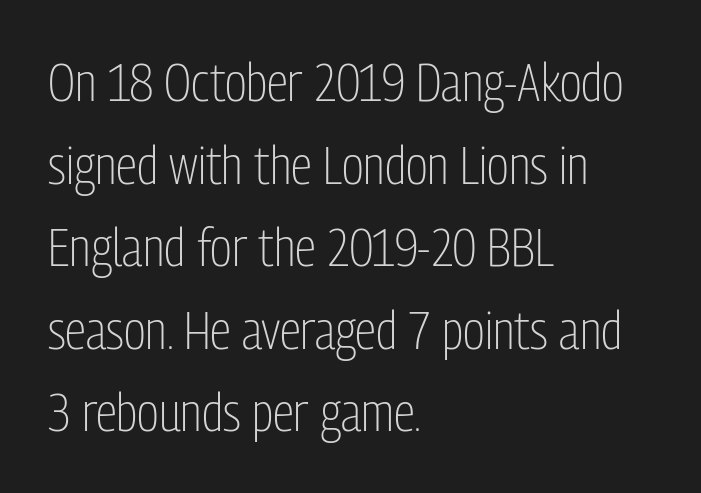
Casual observation: everything's shoved over to the left. The passage shown has conventional tracking throughout. Typographically, this falls in the sans-serif category. Here the designer chose a conventional face with non-uniform glyph widths. Nobody drew a line under any word here. Rows of type keep a routine distance in the vertical direction.
